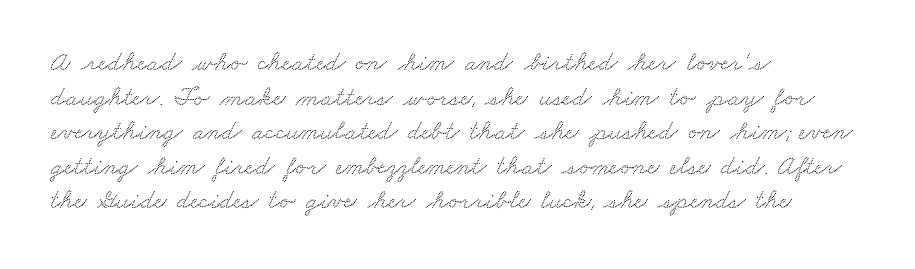
Q: Is the text underlined? A: No.
Q: How is the paragraph aligned? A: Left-aligned.
Q: Is the spacing between letters normal or unusually wide? A: Normal.
Q: Is the spacing between lines tight, normal or loose? A: Normal.
